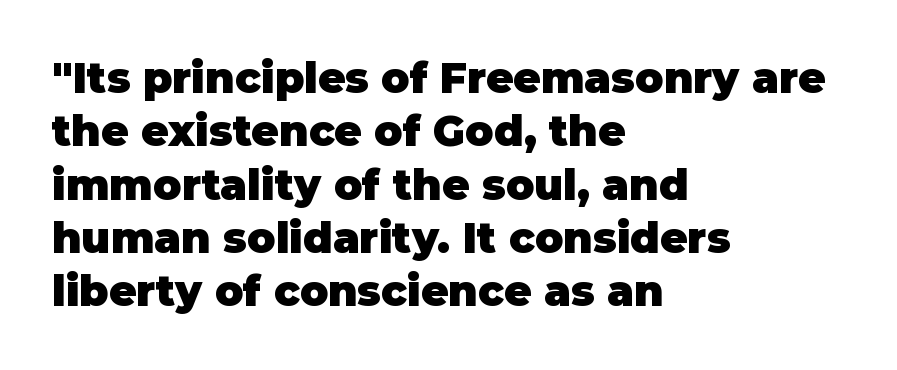
The image shows 42 px heavy sans-serif type, upright; set left-aligned, normal line spacing (1.27x), normal letter spacing, not underlined; low stroke contrast and a large x-height.
